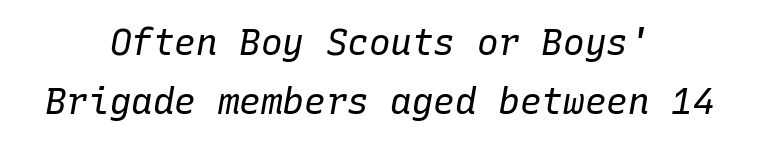
Q: Is the text bold? A: No.
Q: Is the text italic (slanted)? A: Yes, it leans right by about 10 degrees.
Q: Is the text underlined? A: No.
Q: How is the paragraph aligned? A: Centered.
Q: Is the spacing between letters normal or unusually wide? A: Normal.
Q: Is the spacing between lines tight, normal or loose? A: Normal.
Q: Width (condensed, normal, or wide)? A: Normal.
Q: Stroke contrast? A: Low.
Q: x-height? A: Medium.
Q: Monospaced? A: Yes.
